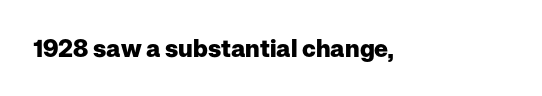
{"italic": "no", "bold": "yes", "underline": "no", "letter_spacing": "normal", "letter_spacing_em": 0.0, "glyph_px": 24}
